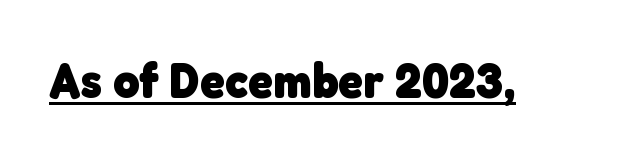
The image shows 50 px heavy sans-serif type; set normal letter spacing, underlined; low stroke contrast and a medium x-height.
